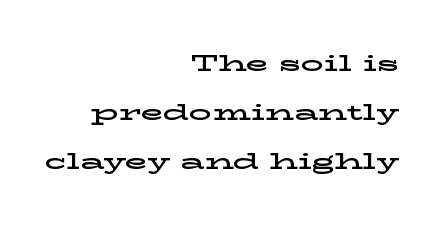
{"italic": "no", "underline": "no", "align": "right", "line_spacing": "loose", "line_spacing_ratio": 2.14, "letter_spacing": "normal", "letter_spacing_em": 0.0, "glyph_px": 23}
